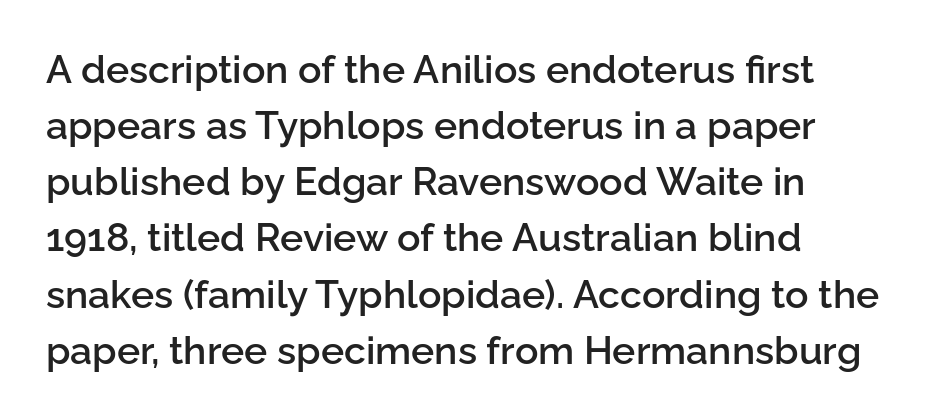
Q: Is the text bold? A: Semi-bold.
Q: Is the text italic (slanted)? A: No, it is upright.
Q: Is the typeface a serif or a sans-serif typeface? A: Sans-serif.
Q: Is the text underlined? A: No.
Q: How is the paragraph aligned? A: Left-aligned.
Q: Is the spacing between letters normal or unusually wide? A: Normal.
Q: Is the spacing between lines tight, normal or loose? A: Normal.
Q: Width (condensed, normal, or wide)? A: Normal.
Q: Stroke contrast? A: Low.
Q: x-height? A: Medium.
Q: Monospaced? A: No.
